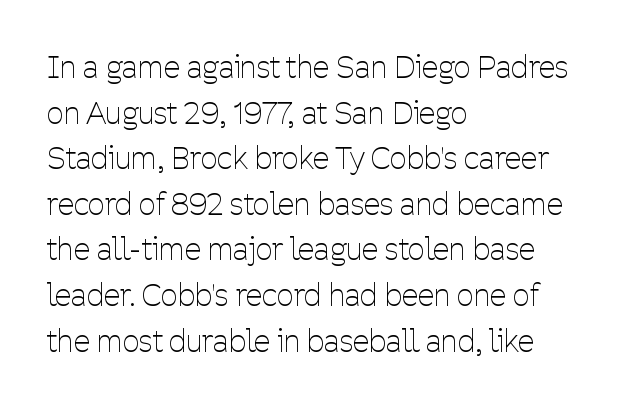
Q: Is the text bold? A: No.
Q: Is the text italic (slanted)? A: No, it is upright.
Q: Is the typeface a serif or a sans-serif typeface? A: Sans-serif.
Q: Is the text underlined? A: No.
Q: How is the paragraph aligned? A: Left-aligned.
Q: Is the spacing between letters normal or unusually wide? A: Normal.
Q: Is the spacing between lines tight, normal or loose? A: Normal.
Q: Width (condensed, normal, or wide)? A: Condensed.
Q: Stroke contrast? A: Low.
Q: x-height? A: Medium.
Q: Monospaced? A: No.
